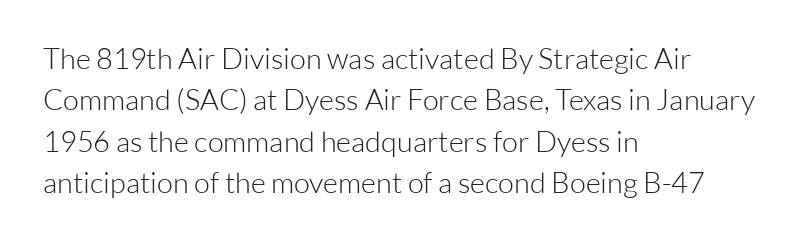
On a weight scale, this lands at 450 or below. The rendering uses natural spacing where letterforms have individual widths. Standard letterfit; no display-style spreading of the glyphs. Quick note: underline off. Tall strokes in this sample are plumb rather than angled.
